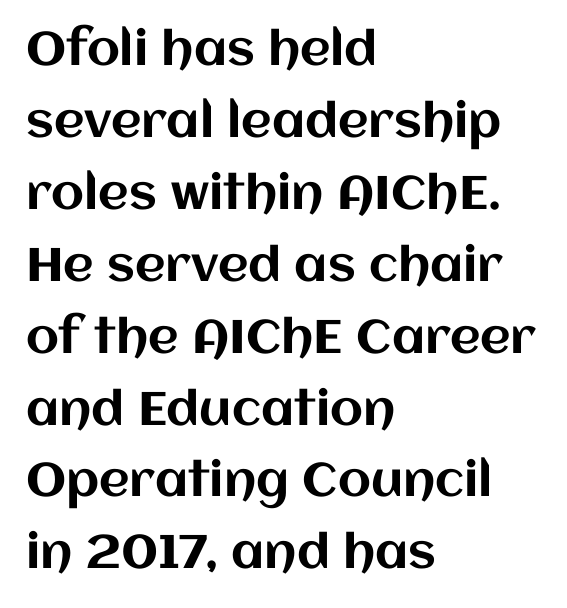
Q: Is the text italic (slanted)? A: No, it is upright.
Q: Is the text underlined? A: No.
Q: How is the paragraph aligned? A: Left-aligned.
Q: Is the spacing between letters normal or unusually wide? A: Normal.
Q: Is the spacing between lines tight, normal or loose? A: Normal.
Q: Width (condensed, normal, or wide)? A: Normal.
Q: Stroke contrast? A: Medium.
Q: x-height? A: Large.
Q: Monospaced? A: No.
